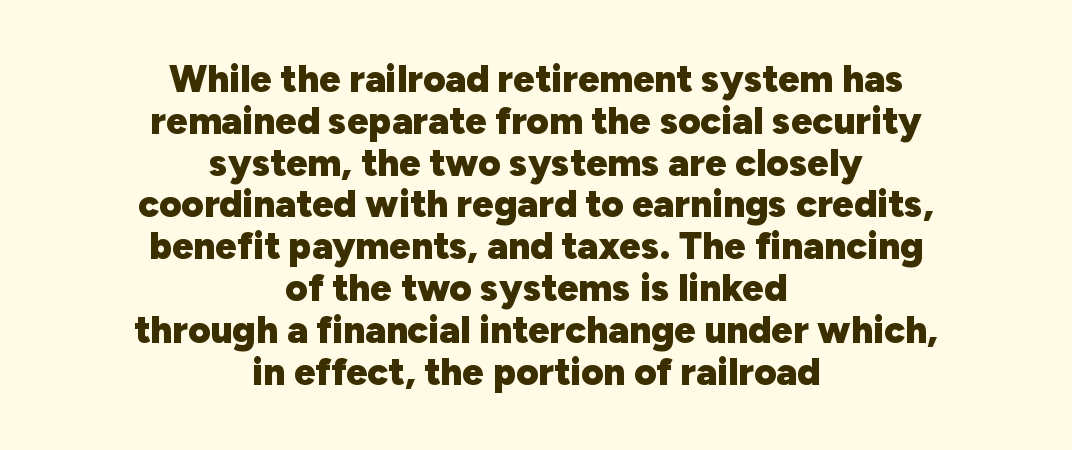
Q: Is the text bold? A: Yes.
Q: Is the text italic (slanted)? A: No, it is upright.
Q: Is the typeface a serif or a sans-serif typeface? A: Sans-serif.
Q: Is the text underlined? A: No.
Q: How is the paragraph aligned? A: Centered.
Q: Is the spacing between letters normal or unusually wide? A: Normal.
Q: Is the spacing between lines tight, normal or loose? A: Tight.
Q: Width (condensed, normal, or wide)? A: Normal.
Q: Stroke contrast? A: Low.
Q: x-height? A: Medium.
Q: Monospaced? A: No.
